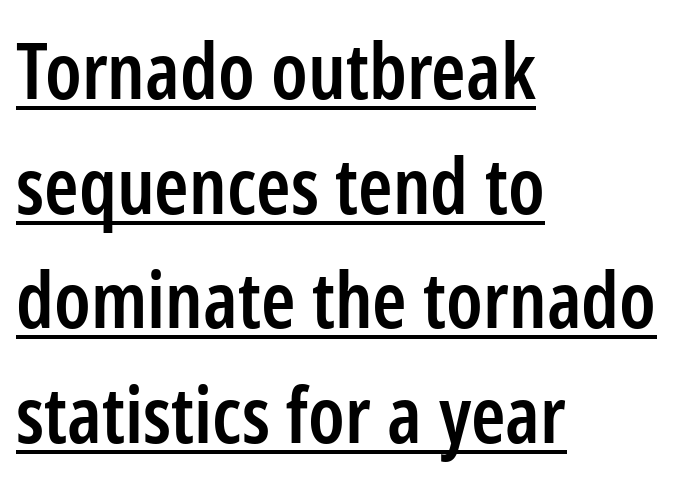
The image shows 78 px semibold, condensed sans-serif type, upright; set left-aligned, normal line spacing (1.47x), normal letter spacing, underlined; low stroke contrast and a medium x-height.
